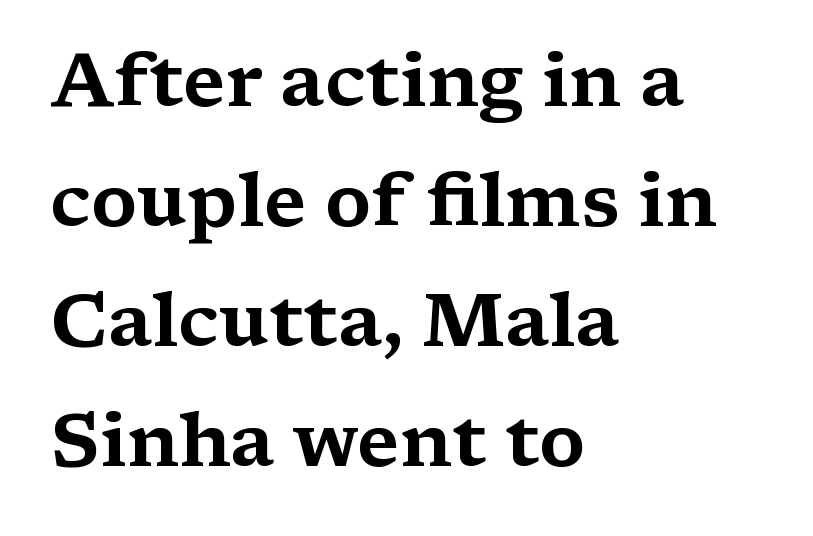
Q: Is the text italic (slanted)? A: No, it is upright.
Q: Is the typeface a serif or a sans-serif typeface? A: Serif.
Q: Is the text underlined? A: No.
Q: How is the paragraph aligned? A: Left-aligned.
Q: Is the spacing between letters normal or unusually wide? A: Normal.
Q: Is the spacing between lines tight, normal or loose? A: Normal.
Q: Width (condensed, normal, or wide)? A: Wide.
Q: Stroke contrast? A: Medium.
Q: x-height? A: Medium.
Q: Monospaced? A: No.
